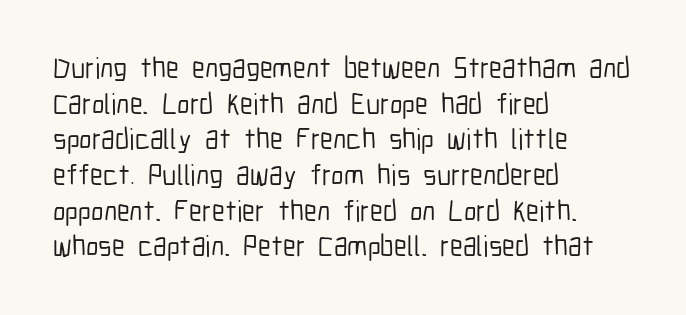
Q: Is the text italic (slanted)? A: No, it is upright.
Q: Is the typeface a serif or a sans-serif typeface? A: Sans-serif.
Q: Is the text underlined? A: No.
Q: How is the paragraph aligned? A: Left-aligned.
Q: Is the spacing between letters normal or unusually wide? A: Normal.
Q: Width (condensed, normal, or wide)? A: Condensed.
Q: Stroke contrast? A: Low.
Q: x-height? A: Medium.
Q: Monospaced? A: No.
